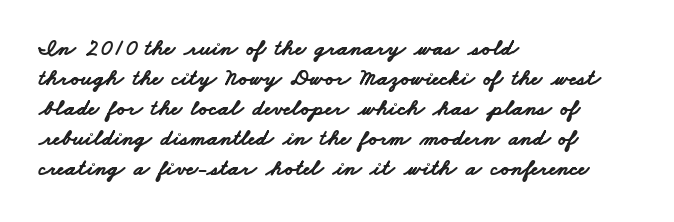
{"bold": "yes", "underline": "no", "align": "left", "line_spacing": "normal", "line_spacing_ratio": 1.3, "letter_spacing": "normal", "letter_spacing_em": 0.0, "glyph_px": 23}
